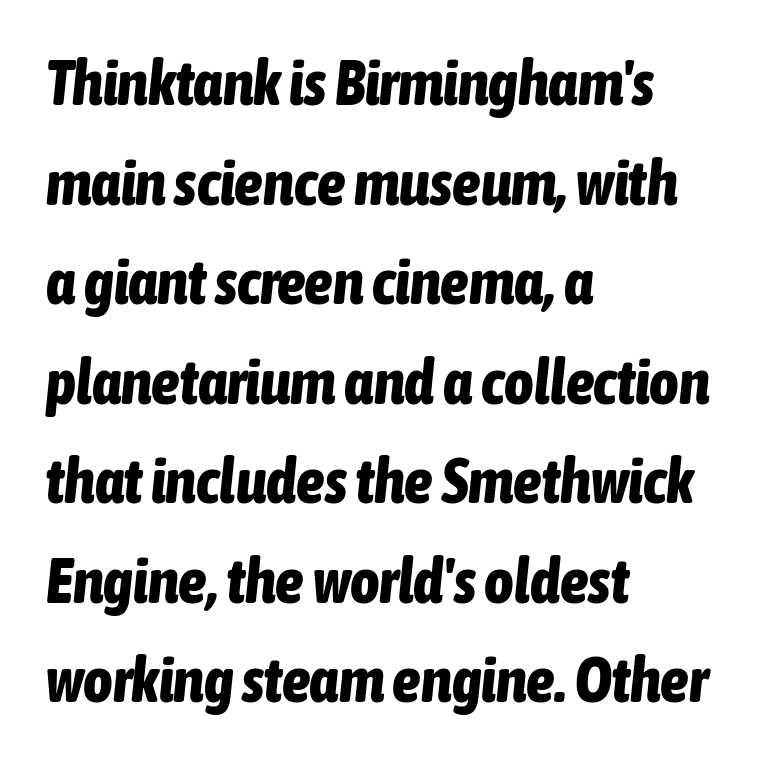
{"italic": "yes", "lean": "right", "slant_degrees": 6, "bold": "yes", "weight": "bold", "width": "condensed", "stroke_contrast": "low", "x_height": "medium", "monospaced": "no", "underline": "no", "align": "left", "line_spacing": "normal", "line_spacing_ratio": 1.58, "letter_spacing": "normal", "letter_spacing_em": 0.0, "glyph_px": 63}
